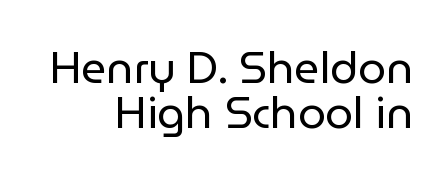
Q: Is the text bold? A: No.
Q: Is the text italic (slanted)? A: No, it is upright.
Q: Is the typeface a serif or a sans-serif typeface? A: Sans-serif.
Q: Is the text underlined? A: No.
Q: How is the paragraph aligned? A: Right-aligned.
Q: Is the spacing between letters normal or unusually wide? A: Normal.
Q: Is the spacing between lines tight, normal or loose? A: Tight.
Q: Width (condensed, normal, or wide)? A: Normal.
Q: Stroke contrast? A: Low.
Q: x-height? A: Medium.
Q: Monospaced? A: No.
